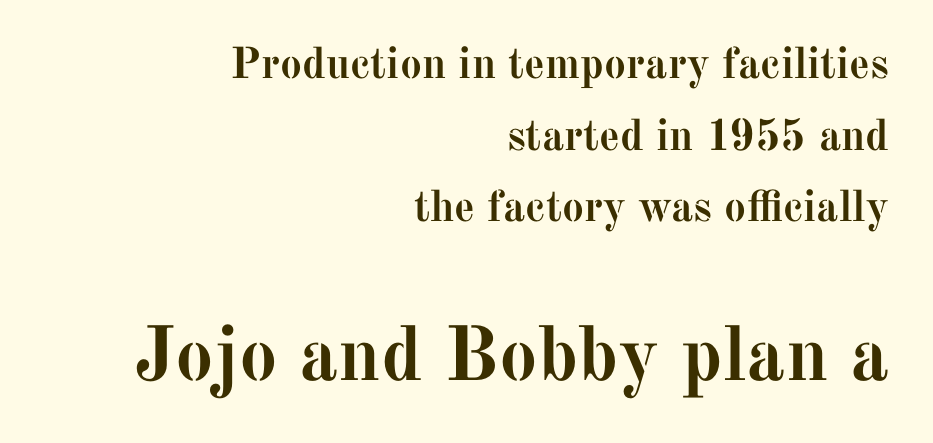
{"serif": "yes", "italic": "no", "bold": "yes", "weight": "semibold", "width": "normal", "stroke_contrast": "medium", "x_height": "medium", "monospaced": "no", "underline": "no", "align": "right", "line_spacing": "normal", "line_spacing_ratio": 1.63, "letter_spacing": "normal", "letter_spacing_em": 0.0, "larger_block": "second", "size_ratio": 1.75, "glyph_px": 77}
